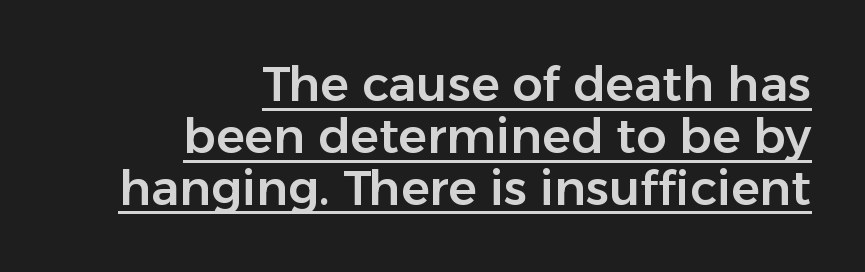
{"serif": "no", "italic": "no", "width": "normal", "stroke_contrast": "low", "x_height": "medium", "monospaced": "no", "underline": "yes", "align": "right", "line_spacing": "tight", "line_spacing_ratio": 1.08, "letter_spacing": "normal", "letter_spacing_em": 0.0, "glyph_px": 48}
